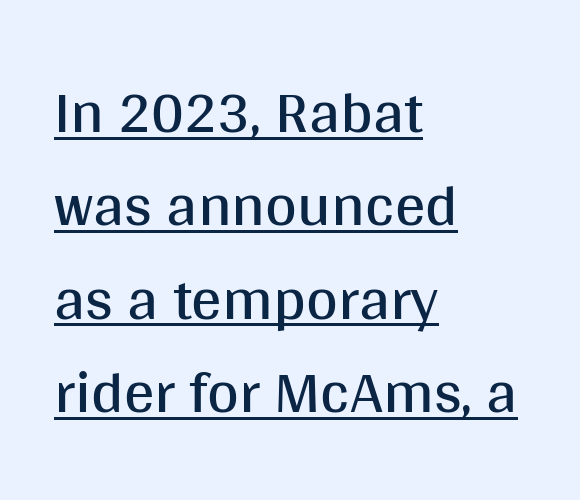
{"serif": "no", "italic": "no", "bold": "no", "weight": "regular", "width": "normal", "stroke_contrast": "medium", "x_height": "large", "monospaced": "no", "underline": "yes", "align": "left", "line_spacing": "normal", "line_spacing_ratio": 1.53, "letter_spacing": "normal", "letter_spacing_em": 0.0, "glyph_px": 61}
